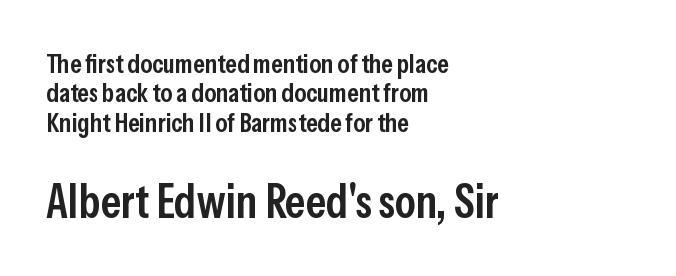
Q: Is the text bold? A: Semi-bold.
Q: Is the text italic (slanted)? A: No, it is upright.
Q: Is the typeface a serif or a sans-serif typeface? A: Sans-serif.
Q: Is the text underlined? A: No.
Q: How is the paragraph aligned? A: Left-aligned.
Q: Is the spacing between letters normal or unusually wide? A: Normal.
Q: Is the spacing between lines tight, normal or loose? A: Tight.
Q: Which block of text is set in a larger size, the first (top) or the second (bottom)? A: The second (bottom) one.
Q: Width (condensed, normal, or wide)? A: Condensed.
Q: Stroke contrast? A: Low.
Q: x-height? A: Medium.
Q: Monospaced? A: No.
